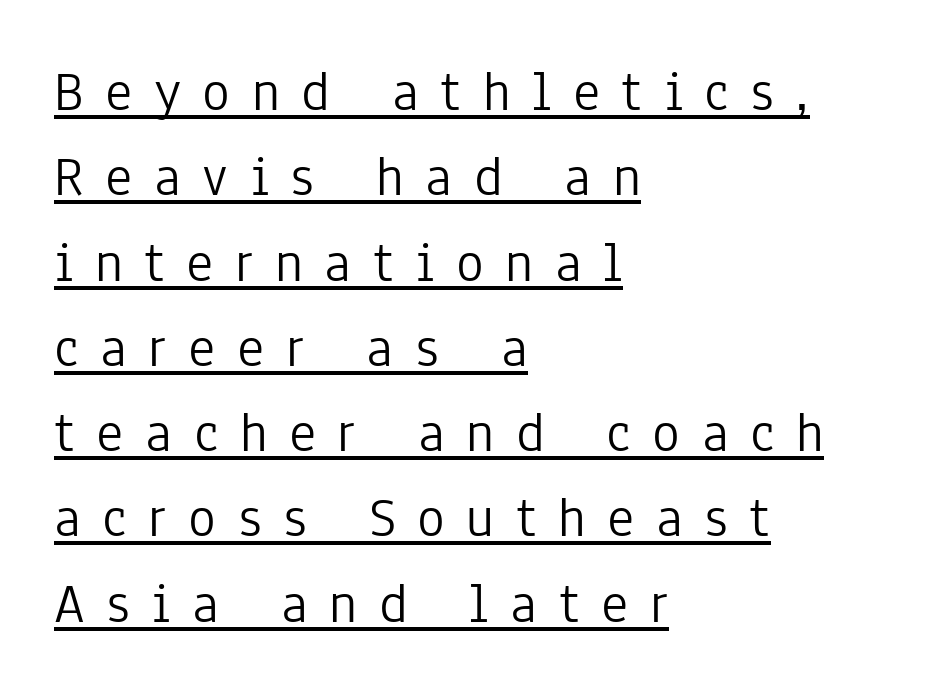
Q: Is the text bold? A: No.
Q: Is the text italic (slanted)? A: No, it is upright.
Q: Is the typeface a serif or a sans-serif typeface? A: Sans-serif.
Q: Is the text underlined? A: Yes.
Q: How is the paragraph aligned? A: Left-aligned.
Q: Is the spacing between letters normal or unusually wide? A: Unusually wide.
Q: Is the spacing between lines tight, normal or loose? A: Normal.
Q: Width (condensed, normal, or wide)? A: Condensed.
Q: Stroke contrast? A: Low.
Q: x-height? A: Medium.
Q: Monospaced? A: No.
